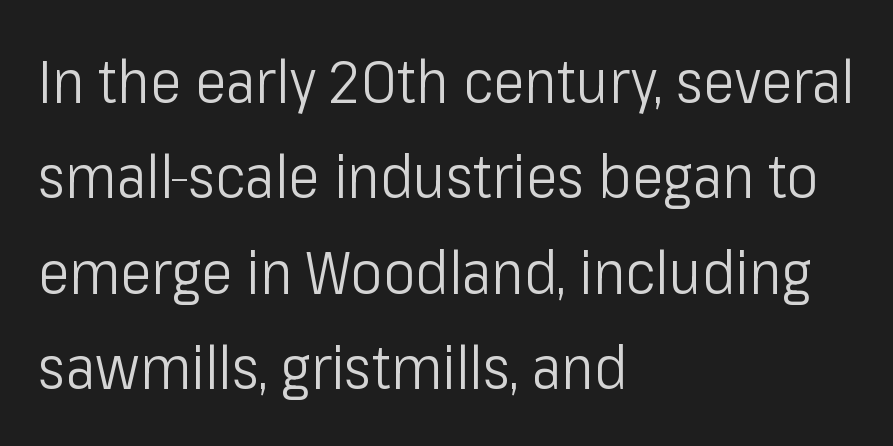
Is the type heavy? It reads as light-to-regular instead. The compositor pushed each line to the left boundary. This sample keeps an unexceptional amount of space between lines. Short note: letters normally spaced.
